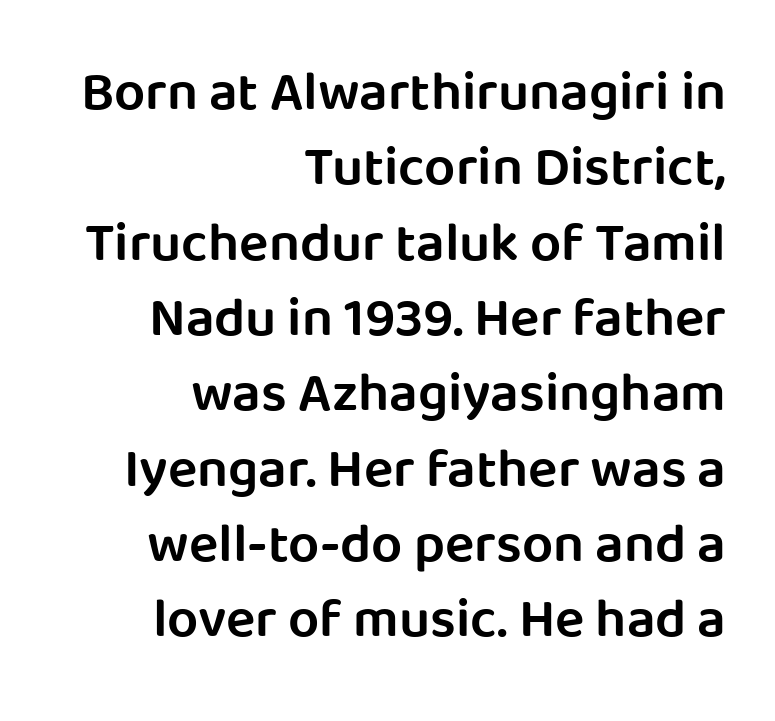
Q: Is the text bold? A: Semi-bold.
Q: Is the text italic (slanted)? A: No, it is upright.
Q: Is the typeface a serif or a sans-serif typeface? A: Sans-serif.
Q: Is the text underlined? A: No.
Q: How is the paragraph aligned? A: Right-aligned.
Q: Is the spacing between letters normal or unusually wide? A: Normal.
Q: Is the spacing between lines tight, normal or loose? A: Normal.
Q: Width (condensed, normal, or wide)? A: Normal.
Q: Stroke contrast? A: Low.
Q: x-height? A: Large.
Q: Monospaced? A: No.
